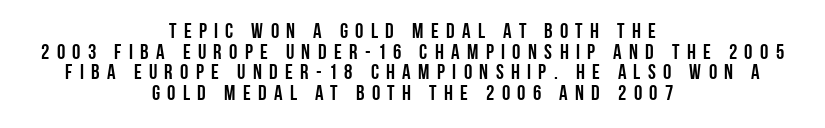
{"italic": "no", "underline": "no", "align": "center", "line_spacing": "tight", "line_spacing_ratio": 0.98, "letter_spacing": "wide", "letter_spacing_em": 0.35, "glyph_px": 21}
